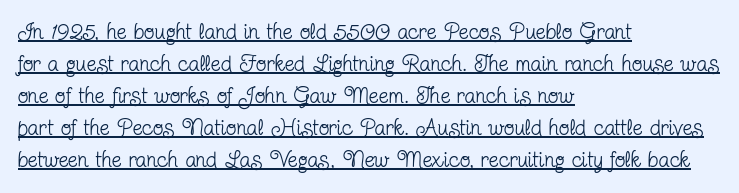
Regarding leading, the lines here are spaced in the standard way. Inter-character spacing is left at the font's built-in metrics. The rendered words wear a rule along their underside. Weight: not bold — regular or lighter.
